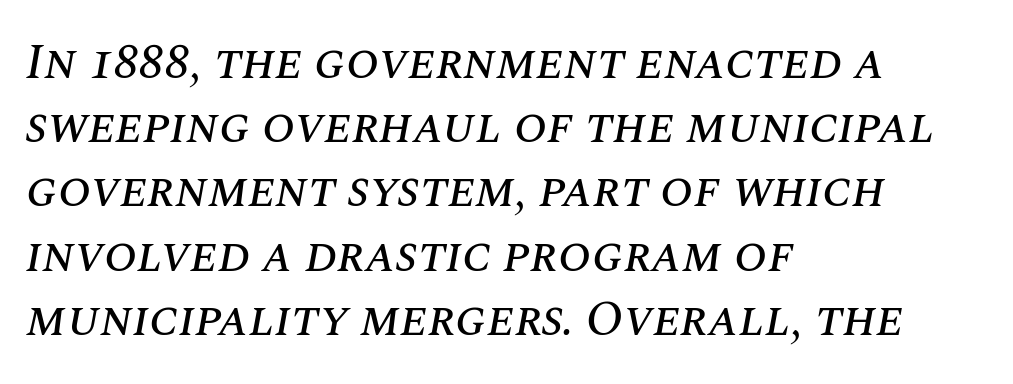
The image shows 49 px text type, italic (leaning right); set left-aligned, normal line spacing (1.31x), normal letter spacing, not underlined; medium stroke contrast and a large x-height.
